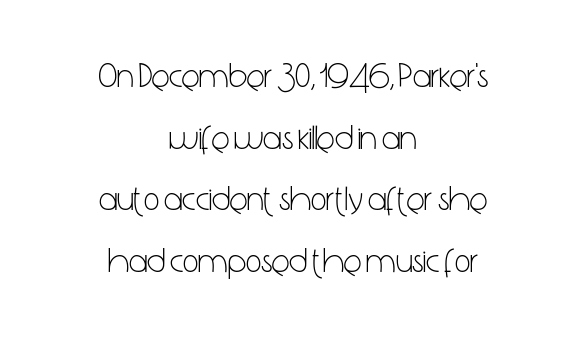
The image shows 34 px light, condensed sans-serif type, upright; set centered, line spacing 1.81x, normal letter spacing, not underlined; low stroke contrast and a medium x-height.
